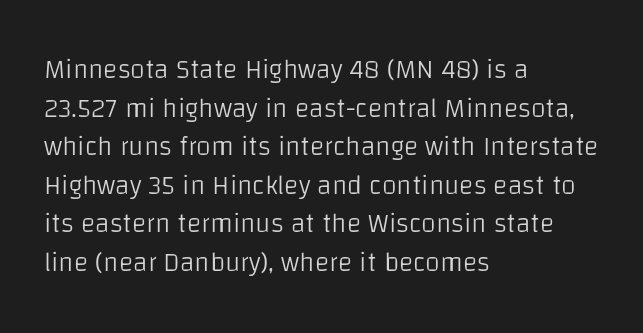
{"italic": "no", "bold": "no", "underline": "no", "align": "left", "line_spacing": "normal", "line_spacing_ratio": 1.43, "letter_spacing": "normal", "letter_spacing_em": 0.0, "glyph_px": 27}
